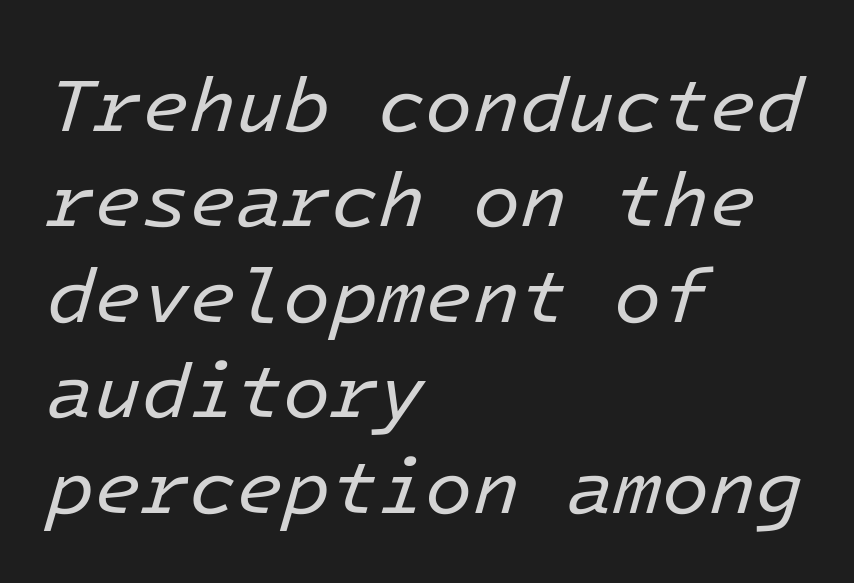
The image shows 77 px regular-weight type, italic (leaning right), monospaced; set left-aligned, line spacing 1.24x, normal letter spacing, not underlined; low stroke contrast and a medium x-height.
